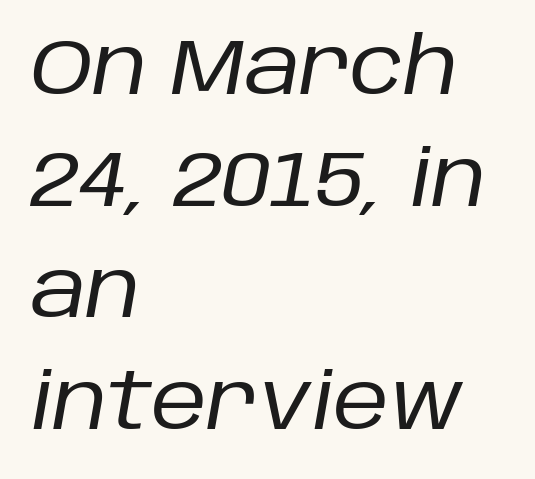
{"italic": "yes", "lean": "right", "slant_degrees": 10, "bold": "no", "weight": "regular", "width": "normal", "stroke_contrast": "low", "x_height": "large", "monospaced": "no", "underline": "no", "align": "left", "line_spacing": "normal", "line_spacing_ratio": 1.43, "letter_spacing": "normal", "letter_spacing_em": 0.0, "glyph_px": 78}
